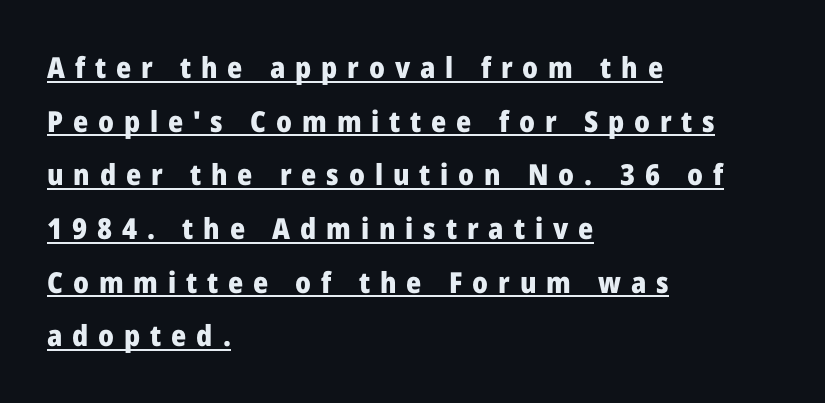
In terms of letterspacing, this is a distinctly airy, spread setting. Visually the block forms a straight wall on the left and a jagged coastline on the right. Caption: bold face, heavy strokes. Posture: straight, roman, zero tilt.
